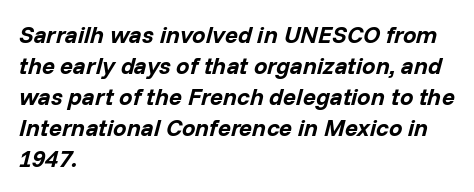
The image shows 24 px bold type, italic (leaning right); set left-aligned, normal line spacing (1.29x), normal letter spacing, not underlined.
